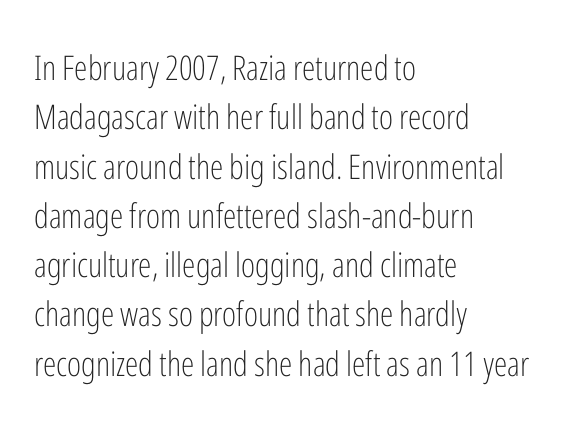
The image shows 34 px light, condensed sans-serif type, upright; set left-aligned, normal line spacing (1.45x), normal letter spacing, not underlined; low stroke contrast and a medium x-height.
